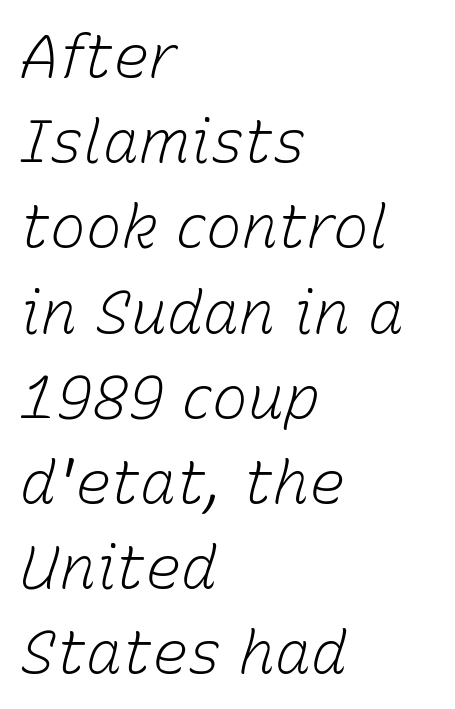
The paragraph shown leans on its left margin. Is this a fixed-width face? No — the glyphs have proportional, varying widths. Regarding leading, the lines here are spaced in the standard way. The font's italic variant was chosen for this text.
